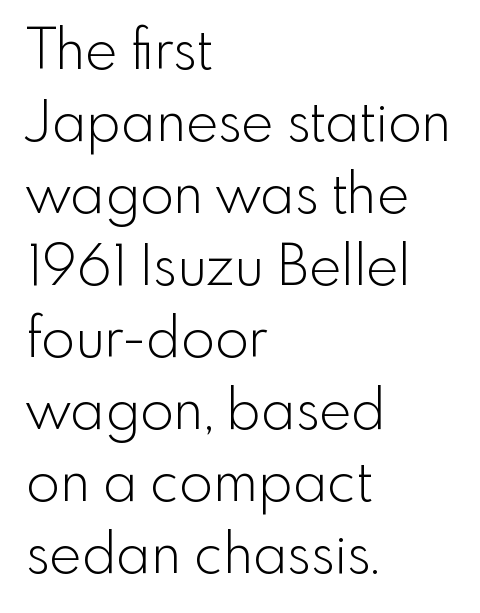
Q: Is the text bold? A: No.
Q: Is the text italic (slanted)? A: No, it is upright.
Q: Is the typeface a serif or a sans-serif typeface? A: Sans-serif.
Q: Is the text underlined? A: No.
Q: How is the paragraph aligned? A: Left-aligned.
Q: Is the spacing between letters normal or unusually wide? A: Normal.
Q: Is the spacing between lines tight, normal or loose? A: Normal.
Q: Width (condensed, normal, or wide)? A: Normal.
Q: x-height? A: Small.
Q: Monospaced? A: No.
